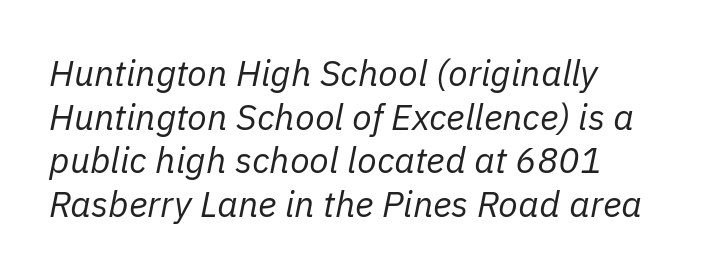
The image shows 36 px regular-weight type, italic (leaning right); set line spacing 1.21x, normal letter spacing, not underlined; low stroke contrast and a medium x-height.
